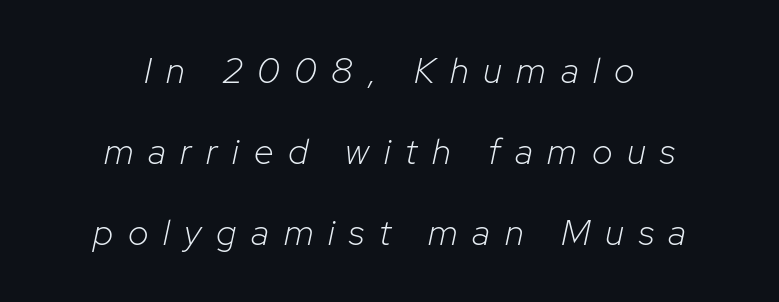
Each new line begins a long way beneath the previous one. Is the stroke heavy? The answer is a plain regular-or-lighter. Nobody drew a line under any word here. If you drew a line through each stem, it would be angled. Is the block centered? Yes — each line is placed symmetrically about the middle. Do the characters align in a grid? No, the font is proportional.
